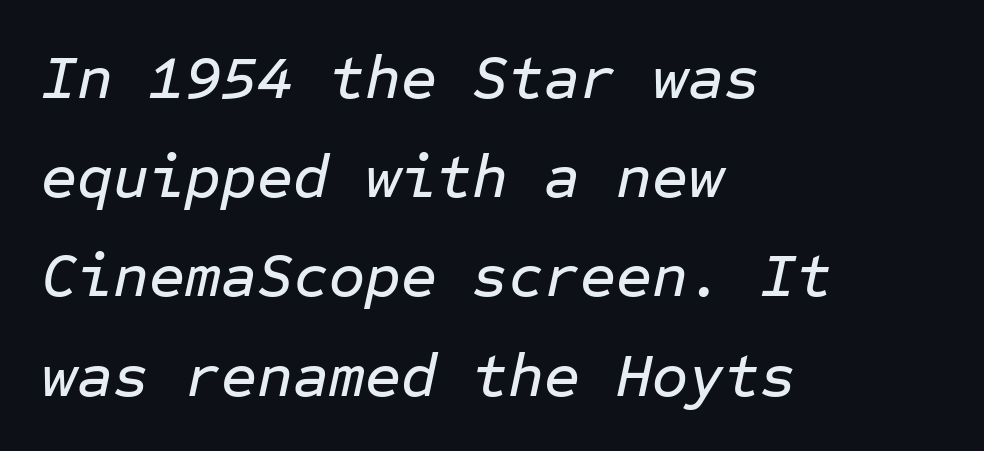
Q: Is the text italic (slanted)? A: Yes, it leans right by about 12 degrees.
Q: Is the text underlined? A: No.
Q: How is the paragraph aligned? A: Left-aligned.
Q: Is the spacing between letters normal or unusually wide? A: Normal.
Q: Is the spacing between lines tight, normal or loose? A: Normal.
Q: Width (condensed, normal, or wide)? A: Normal.
Q: Stroke contrast? A: Low.
Q: x-height? A: Medium.
Q: Monospaced? A: Yes.
